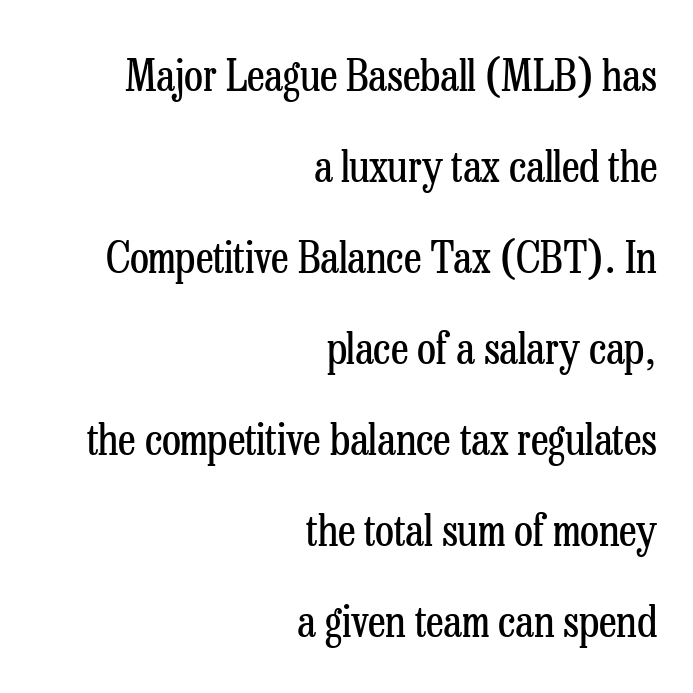
In terms of letterspacing, this is plain default setting. These lines are set flush right with a ragged left edge. The space directly below the letters is spotless. Whoever set this chose breathing room over compactness in the vertical rhythm. Think of a printed novel: that variable character pitch is what you see here. The axis of the letterforms is exactly vertical.
